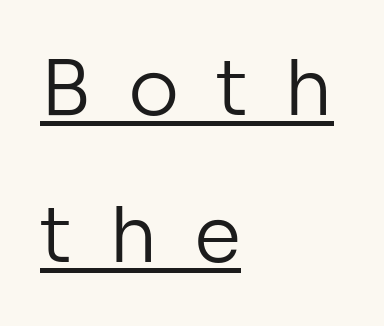
The strokes are not fattened; the text isn't bold. Tracking here is generous; glyphs stand well apart from one another. A great deal of white space separates one row of letters from the next. The specimen includes a rule beneath the text block's lines. This sample is left-justified, so line endings fall wherever the words run out. These lines are rendered in a variable-pitch font.
